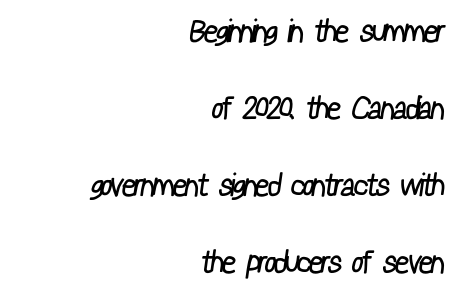
{"serif": "no", "bold": "no", "weight": "regular", "width": "condensed", "stroke_contrast": "low", "x_height": "medium", "monospaced": "no", "underline": "no", "align": "right", "line_spacing": "loose", "line_spacing_ratio": 2.48, "letter_spacing": "normal", "letter_spacing_em": 0.0, "glyph_px": 31}
